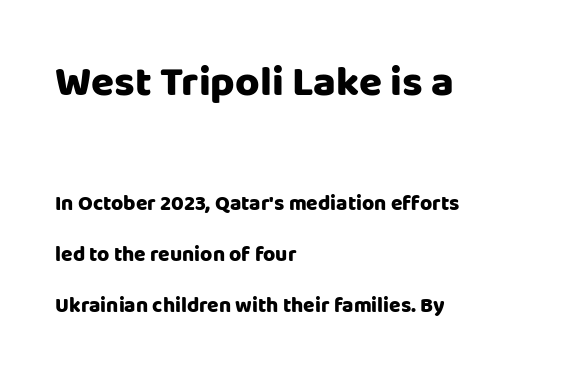
{"serif": "no", "italic": "no", "width": "normal", "stroke_contrast": "low", "x_height": "large", "monospaced": "no", "underline": "no", "align": "left", "line_spacing": "loose", "line_spacing_ratio": 2.42, "letter_spacing": "normal", "letter_spacing_em": 0.0, "larger_block": "first", "size_ratio": 2.0, "glyph_px": 42}
